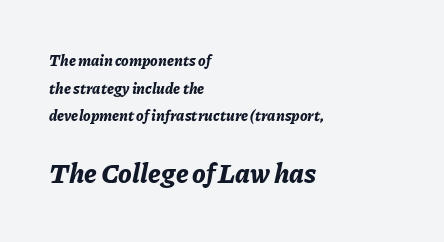
{"italic": "yes", "lean": "right", "slant_degrees": 11, "bold": "yes", "underline": "no", "align": "left", "line_spacing_ratio": 1.84, "letter_spacing": "normal", "letter_spacing_em": 0.0, "larger_block": "second", "size_ratio": 1.8, "glyph_px": 27}
